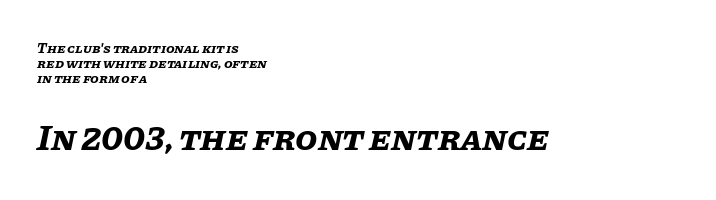
The image shows 36 px bold type, italic (leaning right); set left-aligned, tight line spacing (1.06x), normal letter spacing, not underlined; the second (bottom) block is 2.57x larger; low stroke contrast and a large x-height.
